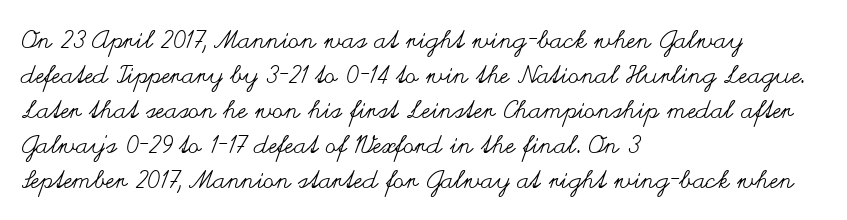
The image shows 25 px text type; set left-aligned, normal line spacing (1.4x), normal letter spacing, not underlined.
